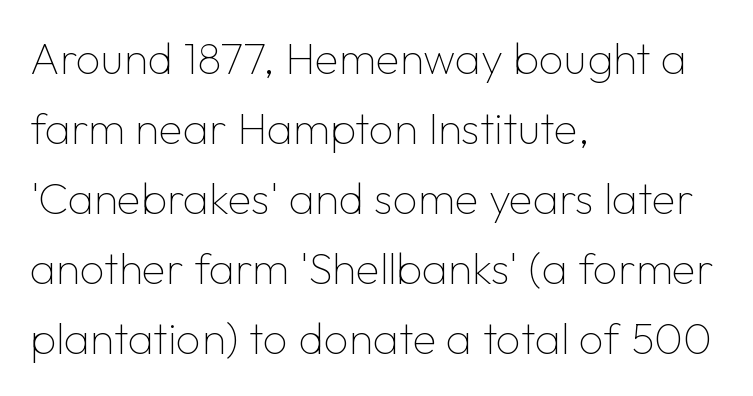
Q: Is the text bold? A: No.
Q: Is the text italic (slanted)? A: No, it is upright.
Q: Is the typeface a serif or a sans-serif typeface? A: Sans-serif.
Q: Is the text underlined? A: No.
Q: How is the paragraph aligned? A: Left-aligned.
Q: Is the spacing between letters normal or unusually wide? A: Normal.
Q: Is the spacing between lines tight, normal or loose? A: Normal.
Q: Width (condensed, normal, or wide)? A: Normal.
Q: Stroke contrast? A: Low.
Q: x-height? A: Medium.
Q: Monospaced? A: No.
